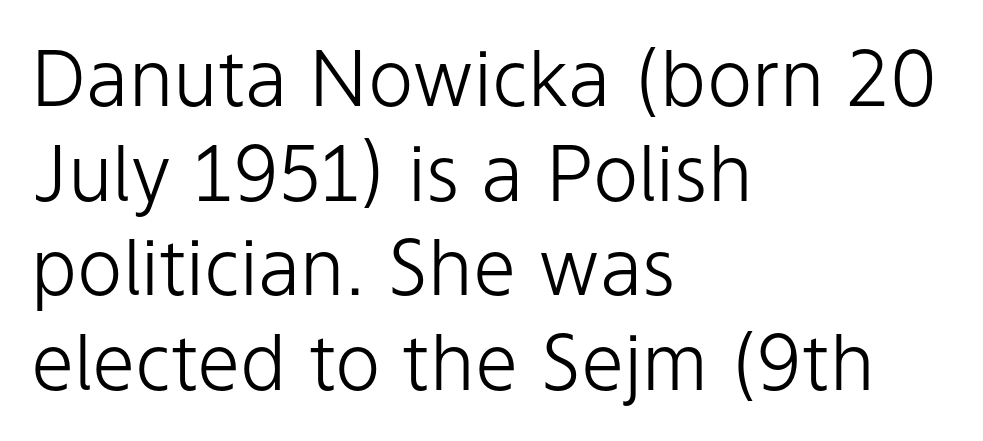
{"serif": "no", "italic": "no", "bold": "no", "weight": "light", "width": "normal", "stroke_contrast": "low", "x_height": "medium", "monospaced": "no", "underline": "no", "align": "left", "line_spacing_ratio": 1.23, "letter_spacing": "normal", "letter_spacing_em": 0.0, "glyph_px": 77}
